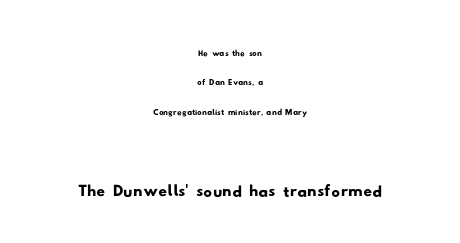
{"serif": "no", "width": "wide", "stroke_contrast": "low", "x_height": "small", "monospaced": "no", "underline": "no", "align": "center", "line_spacing": "normal", "line_spacing_ratio": 1.34, "letter_spacing": "normal", "letter_spacing_em": 0.0, "larger_block": "second", "size_ratio": 1.95, "glyph_px": 43}
